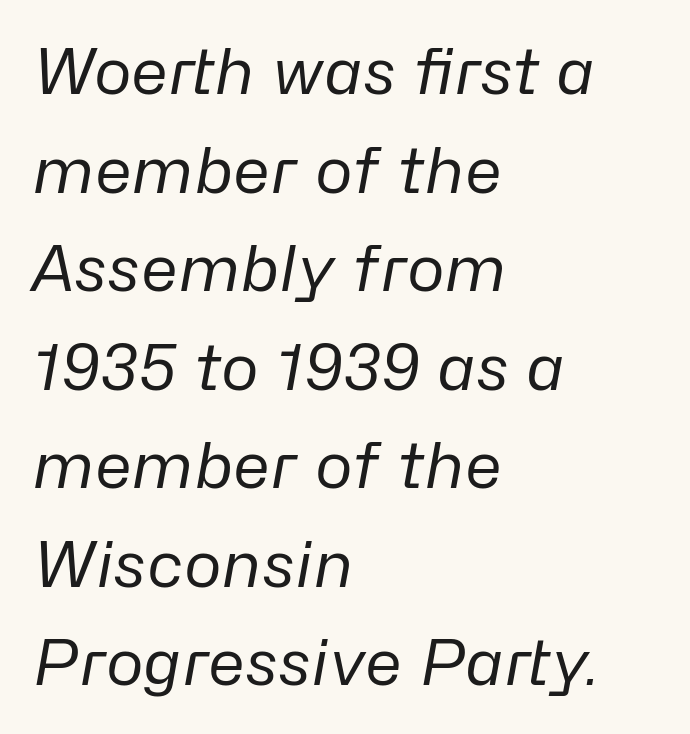
Q: Is the text bold? A: No.
Q: Is the text italic (slanted)? A: Yes, it leans right by about 10 degrees.
Q: Is the text underlined? A: No.
Q: How is the paragraph aligned? A: Left-aligned.
Q: Is the spacing between letters normal or unusually wide? A: Normal.
Q: Is the spacing between lines tight, normal or loose? A: Normal.
Q: Width (condensed, normal, or wide)? A: Normal.
Q: Stroke contrast? A: Low.
Q: x-height? A: Medium.
Q: Monospaced? A: No.
